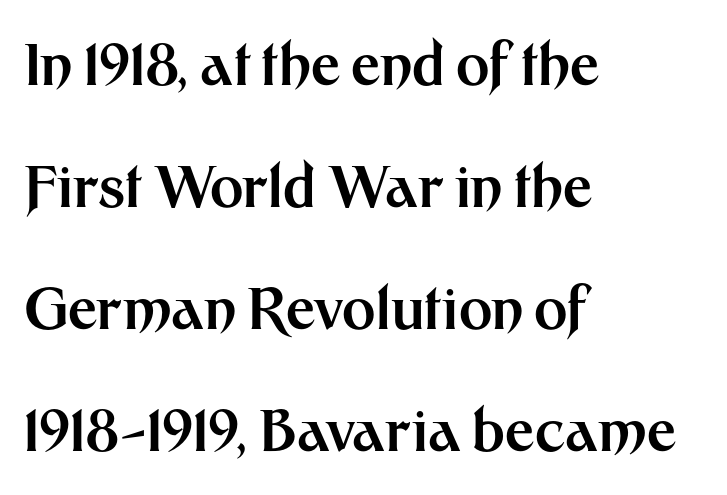
The image shows 57 px bold sans-serif type, upright; set left-aligned, loose line spacing (2.14x), normal letter spacing, not underlined; medium stroke contrast and a medium x-height.
